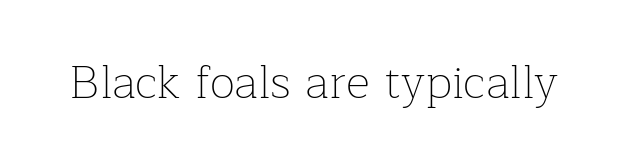
{"serif": "yes", "italic": "no", "bold": "no", "weight": "thin", "width": "normal", "stroke_contrast": "low", "x_height": "medium", "monospaced": "no", "underline": "no", "letter_spacing": "normal", "letter_spacing_em": 0.0, "glyph_px": 47}
